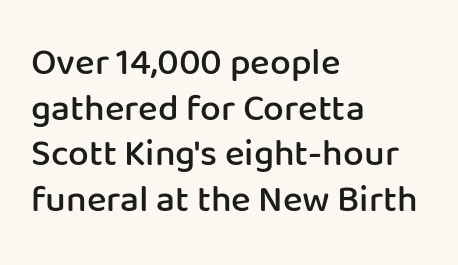
The image shows 37 px semibold sans-serif type, upright; set left-aligned, line spacing 1.23x, normal letter spacing, not underlined; low stroke contrast and a medium x-height.
